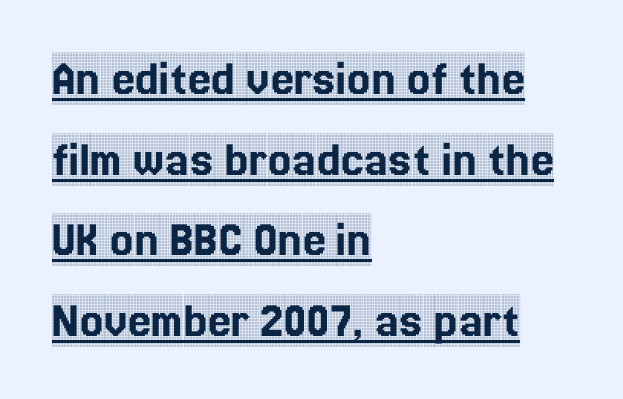
The image shows 52 px condensed serif type, upright; set left-aligned, normal line spacing (1.55x), normal letter spacing, underlined; a large x-height.
